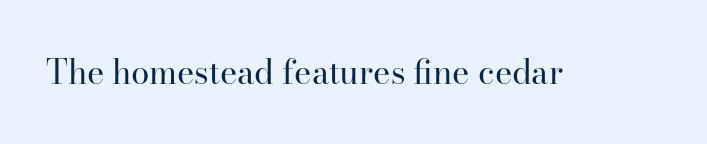
Q: Is the text bold? A: No.
Q: Is the text italic (slanted)? A: No, it is upright.
Q: Is the typeface a serif or a sans-serif typeface? A: Serif.
Q: Is the text underlined? A: No.
Q: Is the spacing between letters normal or unusually wide? A: Normal.
Q: Width (condensed, normal, or wide)? A: Normal.
Q: Stroke contrast? A: High.
Q: x-height? A: Small.
Q: Monospaced? A: No.
